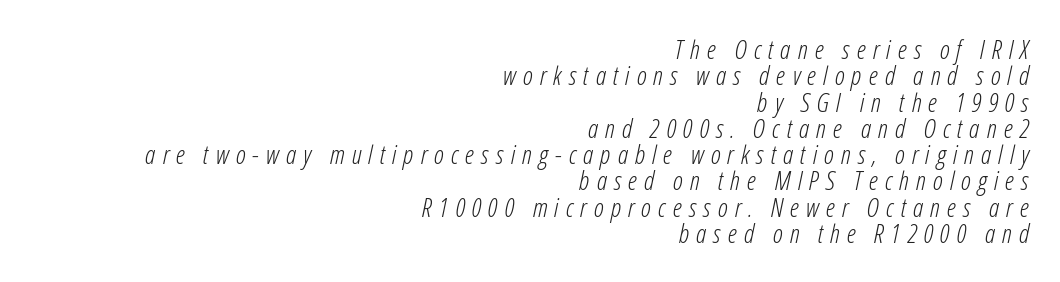
{"italic": "yes", "lean": "right", "slant_degrees": 12, "bold": "no", "underline": "no", "align": "right", "line_spacing": "tight", "line_spacing_ratio": 1.01, "letter_spacing": "wide", "letter_spacing_em": 0.27, "glyph_px": 26}
